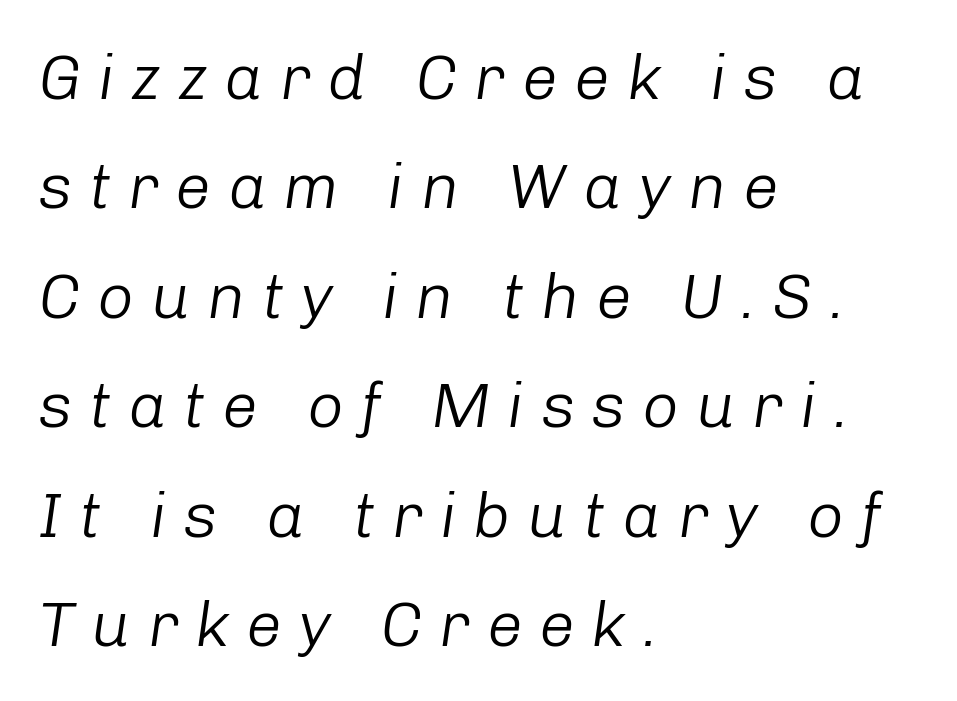
{"italic": "yes", "lean": "right", "slant_degrees": 8, "bold": "no", "weight": "light", "width": "normal", "stroke_contrast": "low", "x_height": "medium", "monospaced": "no", "underline": "no", "align": "left", "line_spacing_ratio": 1.71, "letter_spacing": "wide", "letter_spacing_em": 0.26, "glyph_px": 64}
